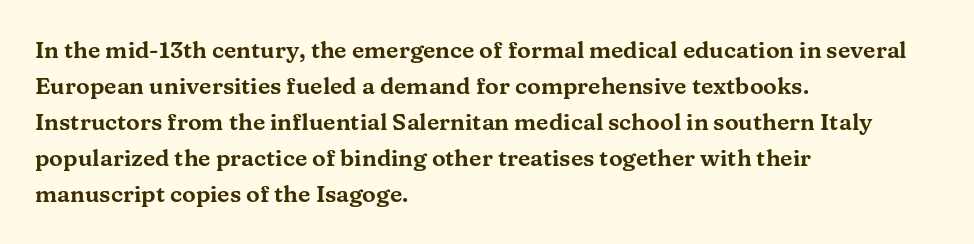
The image shows 23 px text type, upright; set left-aligned, normal line spacing (1.57x), normal letter spacing, not underlined.
